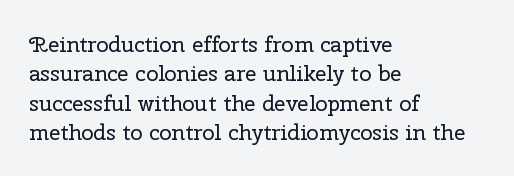
{"italic": "no", "bold": "no", "underline": "no", "align": "left", "line_spacing": "normal", "line_spacing_ratio": 1.33, "letter_spacing": "normal", "letter_spacing_em": 0.0, "glyph_px": 22}
